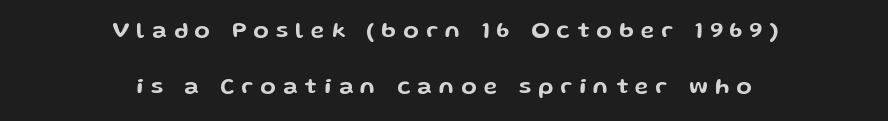
The image shows 23 px text type, upright; set centered, loose line spacing (2.43x), unusually wide letter spacing (+0.31 em), not underlined.
